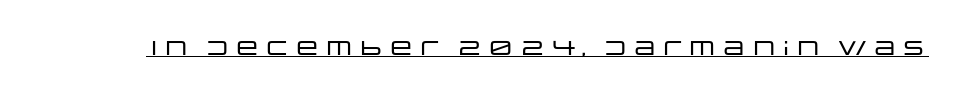
The image shows 20 px text type, upright; set normal letter spacing, underlined.
